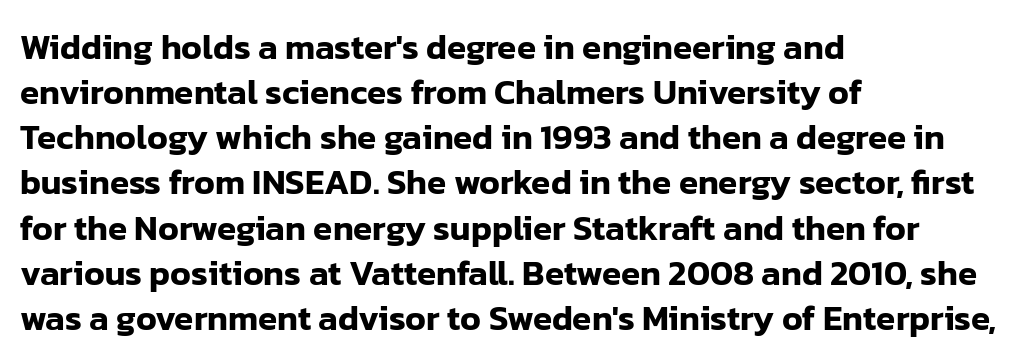
Q: Is the text italic (slanted)? A: No, it is upright.
Q: Is the typeface a serif or a sans-serif typeface? A: Sans-serif.
Q: Is the text underlined? A: No.
Q: How is the paragraph aligned? A: Left-aligned.
Q: Is the spacing between letters normal or unusually wide? A: Normal.
Q: Is the spacing between lines tight, normal or loose? A: Normal.
Q: Width (condensed, normal, or wide)? A: Normal.
Q: Stroke contrast? A: Low.
Q: x-height? A: Medium.
Q: Monospaced? A: No.
